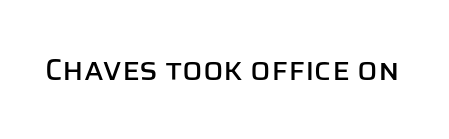
{"serif": "no", "italic": "no", "width": "normal", "stroke_contrast": "low", "x_height": "large", "monospaced": "no", "underline": "no", "letter_spacing": "normal", "letter_spacing_em": 0.0, "glyph_px": 30}
